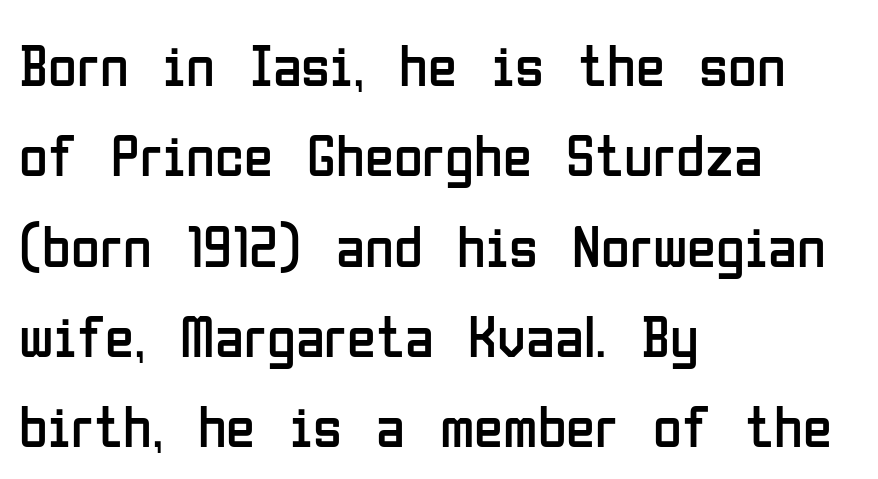
{"serif": "no", "italic": "no", "bold": "no", "weight": "regular", "width": "condensed", "stroke_contrast": "low", "x_height": "medium", "monospaced": "no", "underline": "no", "align": "left", "line_spacing": "normal", "line_spacing_ratio": 1.53, "letter_spacing": "normal", "letter_spacing_em": 0.0, "glyph_px": 59}
